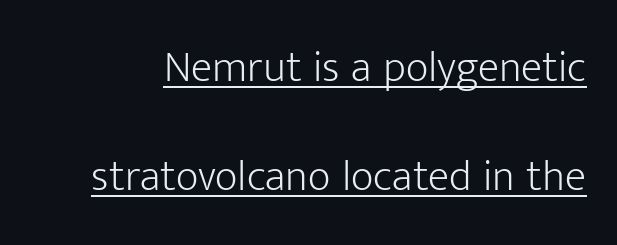
Q: Is the text bold? A: No.
Q: Is the text italic (slanted)? A: No, it is upright.
Q: Is the typeface a serif or a sans-serif typeface? A: Sans-serif.
Q: Is the text underlined? A: Yes.
Q: Is the spacing between letters normal or unusually wide? A: Normal.
Q: Is the spacing between lines tight, normal or loose? A: Loose.
Q: Width (condensed, normal, or wide)? A: Normal.
Q: Stroke contrast? A: Low.
Q: x-height? A: Medium.
Q: Monospaced? A: No.
